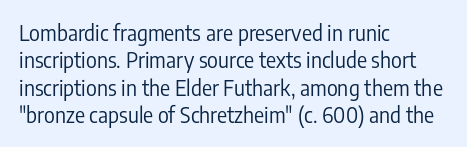
Reading down the block, your eye returns to a fixed left position each line. The weight tops out at a normal text grade. Interline gaps are of average width in this sample. The letters sit at their default tracking, neither squeezed nor spread.
